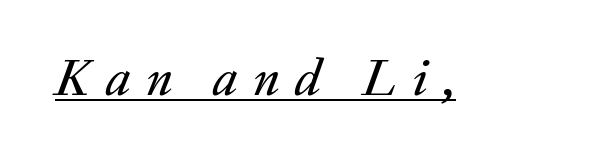
Caption: lettering with a line underneath. Think of a printed novel: that variable character pitch is what you see here. These lines were composed using italics. Students, note that the glyphs here are deliberately spaced far apart.
